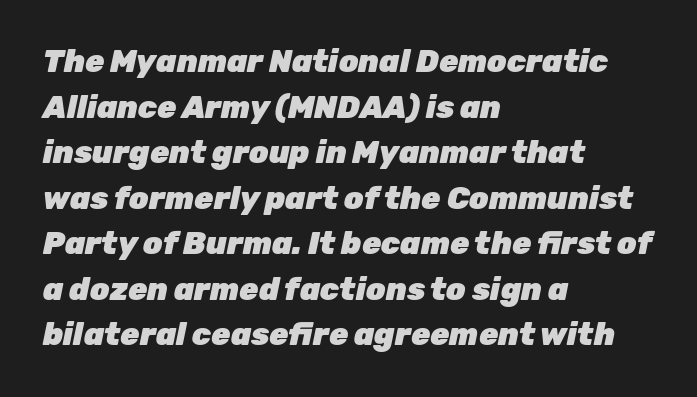
Q: Is the text bold? A: Yes.
Q: Is the text italic (slanted)? A: Yes, it leans right by about 12 degrees.
Q: Is the text underlined? A: No.
Q: How is the paragraph aligned? A: Left-aligned.
Q: Is the spacing between letters normal or unusually wide? A: Normal.
Q: Is the spacing between lines tight, normal or loose? A: Normal.
Q: Width (condensed, normal, or wide)? A: Normal.
Q: Stroke contrast? A: Low.
Q: x-height? A: Medium.
Q: Monospaced? A: No.
